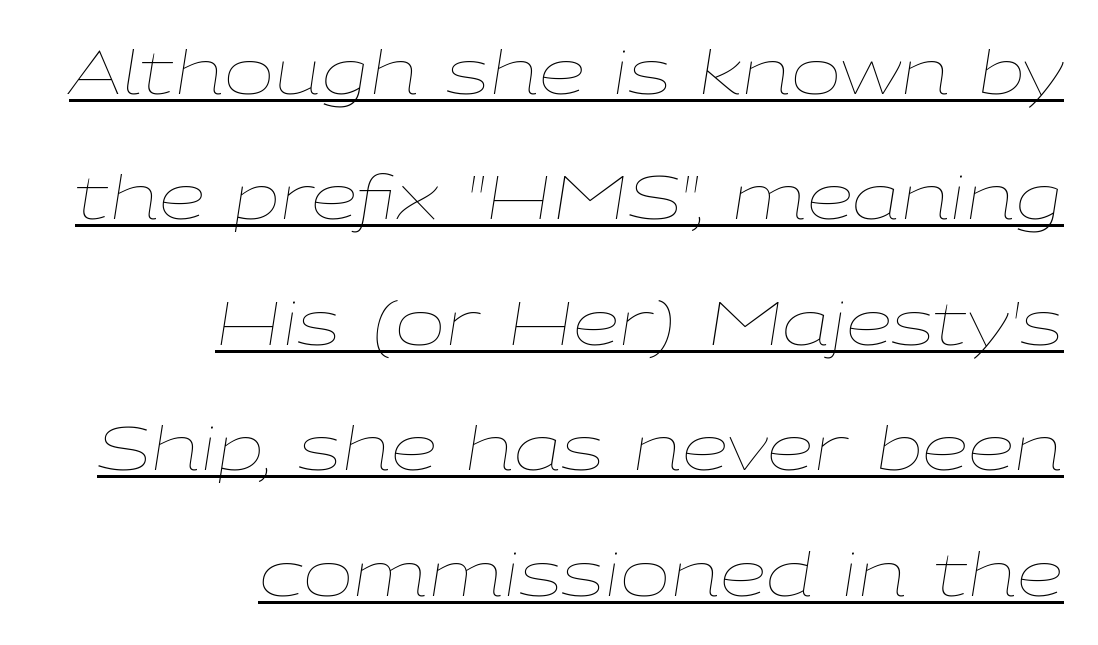
{"italic": "yes", "lean": "right", "slant_degrees": 9, "bold": "no", "weight": "thin", "width": "wide", "stroke_contrast": "low", "x_height": "medium", "monospaced": "no", "underline": "yes", "align": "right", "line_spacing": "loose", "line_spacing_ratio": 2.09, "letter_spacing": "normal", "letter_spacing_em": 0.0, "glyph_px": 60}
